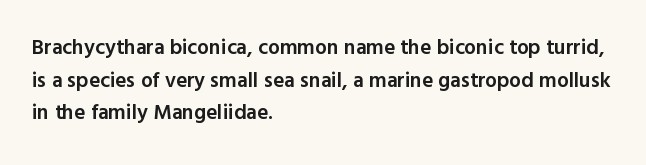
The image shows 21 px text type, upright; set left-aligned, normal line spacing (1.55x), normal letter spacing, not underlined.
